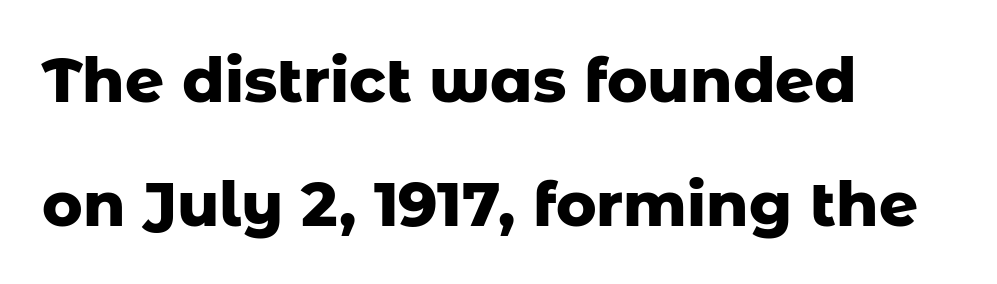
{"serif": "no", "italic": "no", "bold": "yes", "weight": "heavy", "width": "normal", "stroke_contrast": "low", "x_height": "medium", "monospaced": "no", "underline": "no", "align": "left", "line_spacing": "loose", "line_spacing_ratio": 2.03, "letter_spacing": "normal", "letter_spacing_em": 0.0, "glyph_px": 61}
